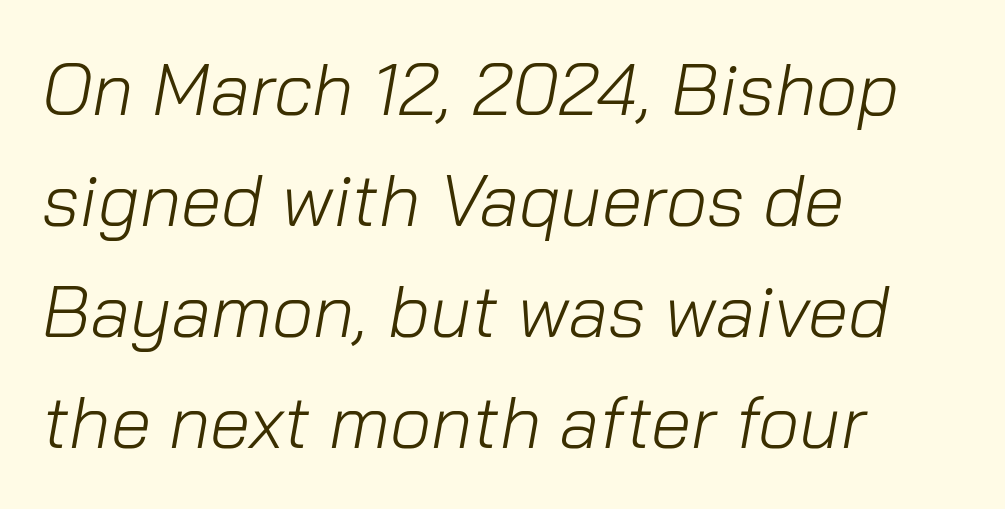
{"italic": "yes", "lean": "right", "slant_degrees": 10, "bold": "no", "weight": "light", "width": "normal", "stroke_contrast": "low", "x_height": "medium", "monospaced": "no", "underline": "no", "align": "left", "line_spacing": "normal", "line_spacing_ratio": 1.52, "letter_spacing": "normal", "letter_spacing_em": 0.0, "glyph_px": 73}
